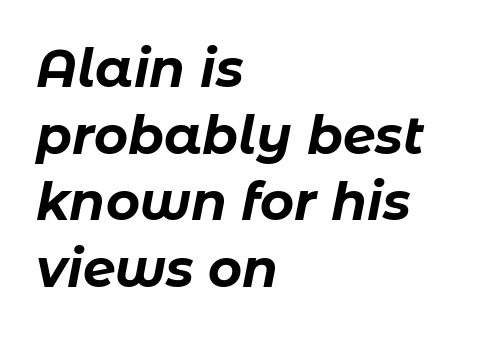
Q: Is the text bold? A: Yes.
Q: Is the text italic (slanted)? A: Yes, it leans right by about 11 degrees.
Q: Is the text underlined? A: No.
Q: How is the paragraph aligned? A: Left-aligned.
Q: Is the spacing between letters normal or unusually wide? A: Normal.
Q: Is the spacing between lines tight, normal or loose? A: Normal.
Q: Width (condensed, normal, or wide)? A: Normal.
Q: Stroke contrast? A: Low.
Q: x-height? A: Medium.
Q: Monospaced? A: No.
